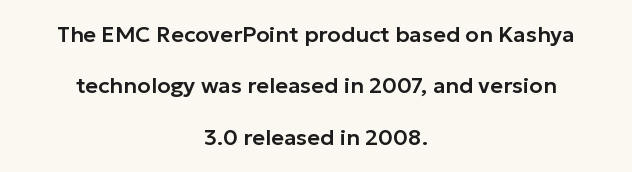
Compared with typical body copy, the letter spacing here is the same. Beneath every word, the page is bare. The lines in this sample share a center point and differ in where they start and stop. Regarding leading, the lines here are spaced well apart. This sample uses an upright cut, with every glyph sitting square on the baseline.
